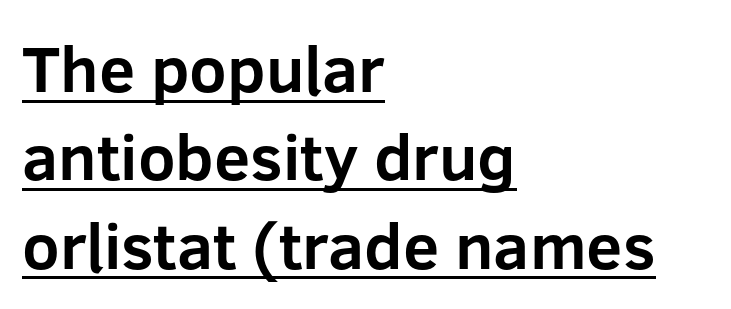
The image shows 65 px bold sans-serif type, upright; set left-aligned, normal line spacing (1.36x), normal letter spacing, underlined; low stroke contrast and a medium x-height.
